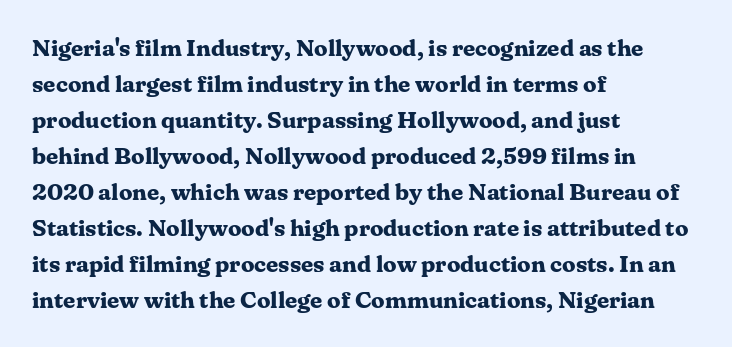
The image shows 24 px bold type, upright; set left-aligned, normal line spacing (1.5x), normal letter spacing, not underlined.
